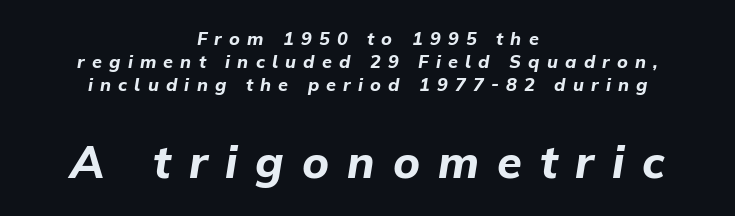
Each new line begins a customary step beneath the previous one. Words float on clear page, feet unadorned. The whitespace from short lines is split evenly between both sides. Do the characters align in a grid? No, the font is proportional. Compared with an ordinary text face, these strokes are far heavier — a full bold.
